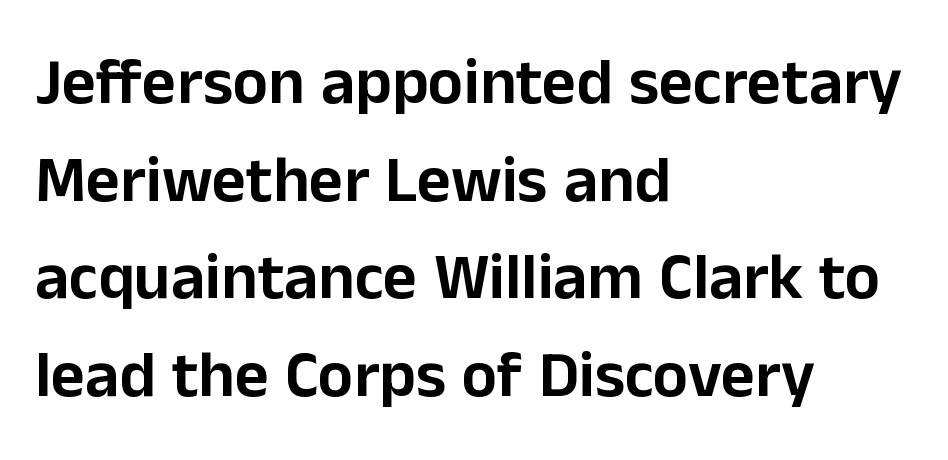
The image shows 66 px sans-serif type, upright; set left-aligned, normal line spacing (1.48x), normal letter spacing, not underlined; low stroke contrast and a medium x-height.
